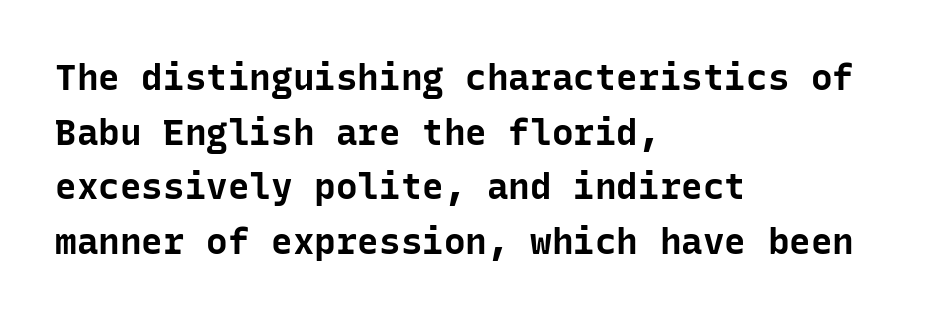
{"serif": "no", "italic": "no", "bold": "yes", "weight": "bold", "width": "normal", "stroke_contrast": "low", "x_height": "medium", "monospaced": "yes", "underline": "no", "align": "left", "line_spacing": "normal", "line_spacing_ratio": 1.52, "letter_spacing": "normal", "letter_spacing_em": 0.0, "glyph_px": 36}
